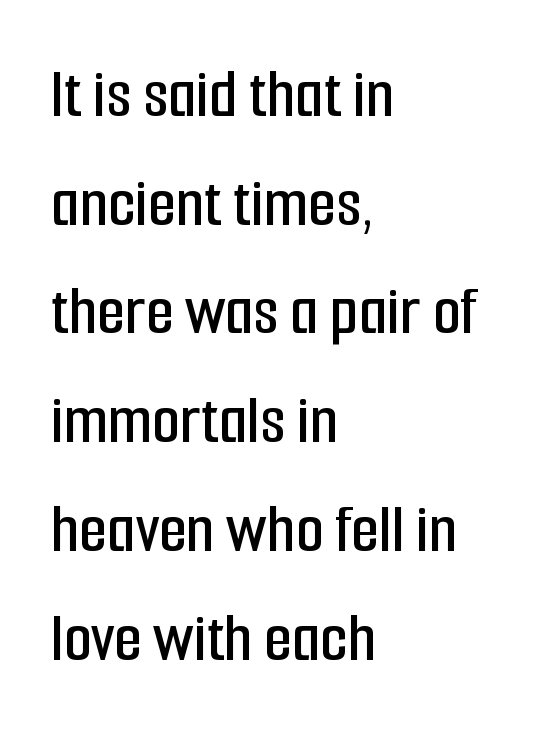
Spacing verdict: proportional, widths tailored to each character. Glyph-to-glyph distance matches everyday printed text. This sample uses an upright cut, with every glyph sitting square on the baseline. In terms of letterform style, serifs are entirely absent.
